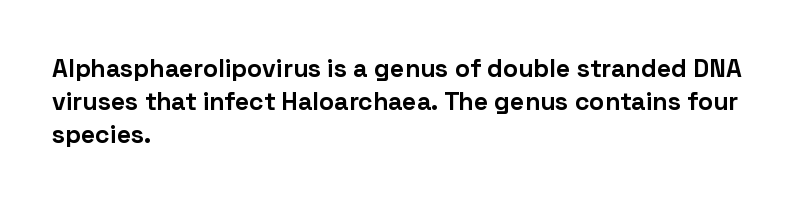
Q: Is the text bold? A: Yes.
Q: Is the text italic (slanted)? A: No, it is upright.
Q: Is the text underlined? A: No.
Q: How is the paragraph aligned? A: Left-aligned.
Q: Is the spacing between letters normal or unusually wide? A: Normal.
Q: Is the spacing between lines tight, normal or loose? A: Normal.
